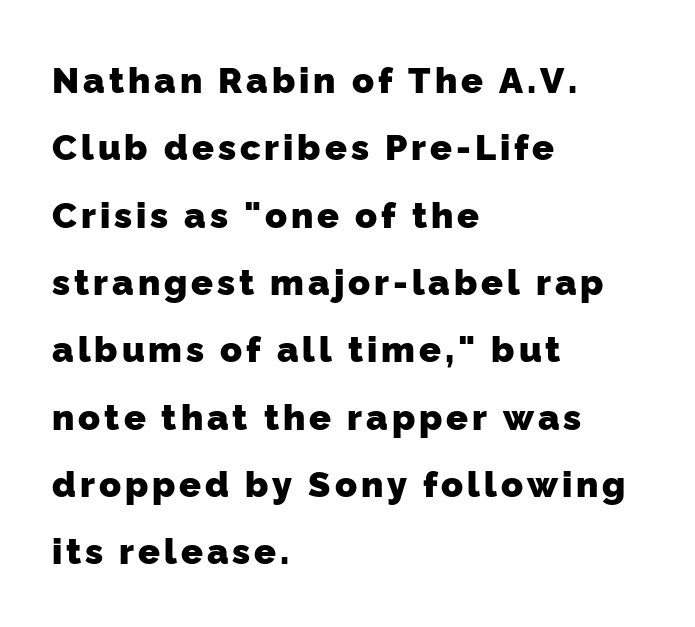
Q: Is the text bold? A: Yes.
Q: Is the typeface a serif or a sans-serif typeface? A: Sans-serif.
Q: Is the text underlined? A: No.
Q: How is the paragraph aligned? A: Left-aligned.
Q: Width (condensed, normal, or wide)? A: Normal.
Q: Stroke contrast? A: Low.
Q: x-height? A: Medium.
Q: Monospaced? A: No.
